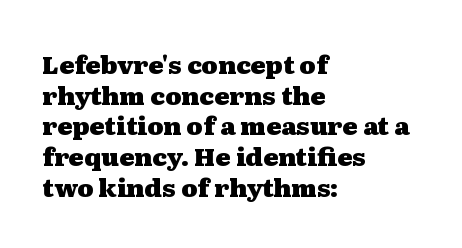
Q: Is the text bold? A: Yes.
Q: Is the text italic (slanted)? A: No, it is upright.
Q: Is the text underlined? A: No.
Q: How is the paragraph aligned? A: Left-aligned.
Q: Is the spacing between letters normal or unusually wide? A: Normal.
